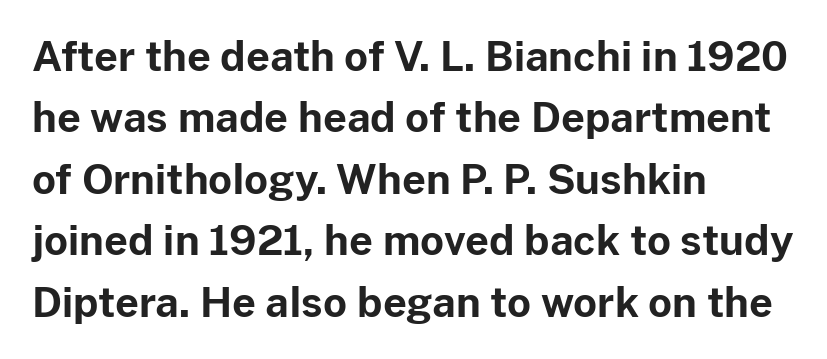
{"serif": "no", "italic": "no", "bold": "yes", "weight": "bold", "width": "normal", "stroke_contrast": "low", "x_height": "medium", "monospaced": "no", "underline": "no", "align": "left", "line_spacing": "normal", "line_spacing_ratio": 1.5, "letter_spacing": "normal", "letter_spacing_em": 0.0, "glyph_px": 41}
